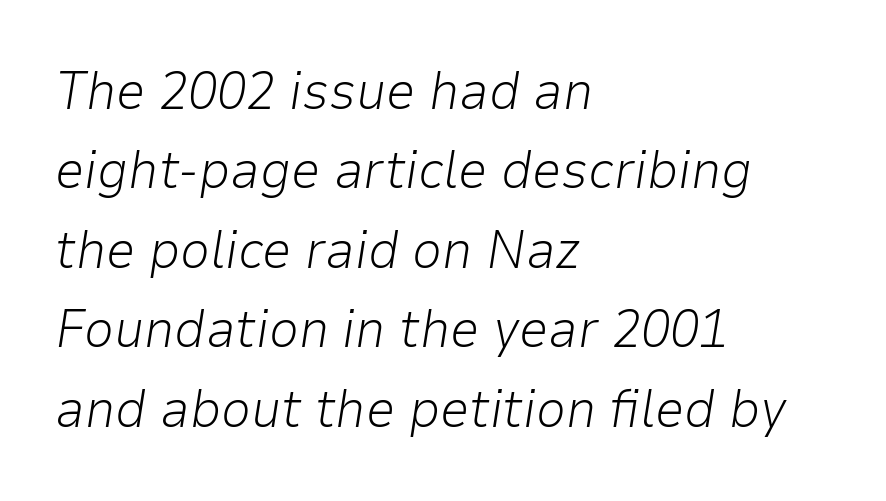
This sample keeps an unexceptional amount of space between lines. Words appear dense and cohesive because spacing is normal. You could not count columns in this text — the font is proportionally spaced. The paragraph has a hard left edge and a soft right edge.
